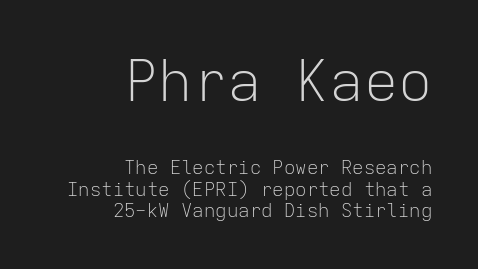
Ordinary non-slanted type is in use. The area under the type is left untouched. Alignment: flush right. Tightly led — the rows are bunched. In terms of letterspacing, this is plain default setting.
